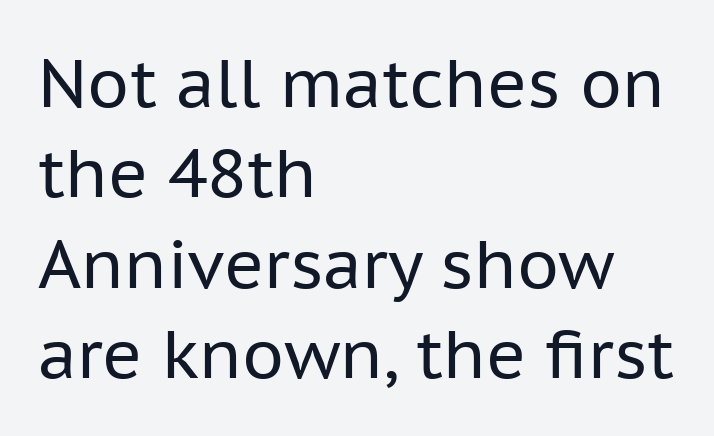
Q: Is the text bold? A: No.
Q: Is the text italic (slanted)? A: No, it is upright.
Q: Is the typeface a serif or a sans-serif typeface? A: Sans-serif.
Q: Is the text underlined? A: No.
Q: How is the paragraph aligned? A: Left-aligned.
Q: Is the spacing between letters normal or unusually wide? A: Normal.
Q: Is the spacing between lines tight, normal or loose? A: Normal.
Q: Width (condensed, normal, or wide)? A: Normal.
Q: Stroke contrast? A: Low.
Q: x-height? A: Medium.
Q: Monospaced? A: No.
